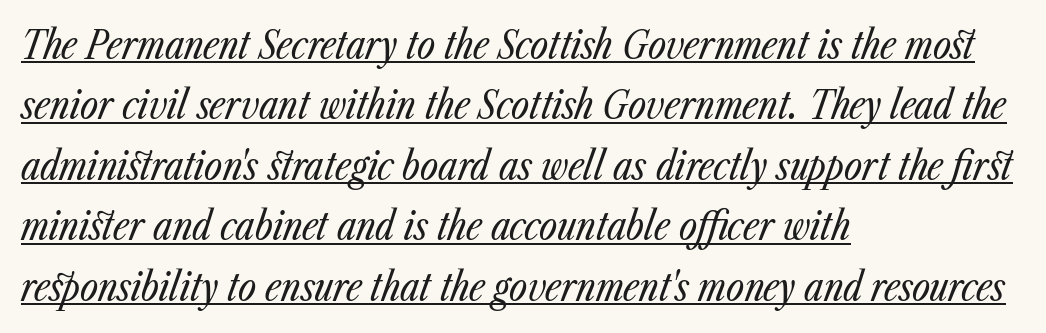
Q: Is the text bold? A: No.
Q: Is the text italic (slanted)? A: Yes, it leans right by about 23 degrees.
Q: Is the text underlined? A: Yes.
Q: How is the paragraph aligned? A: Left-aligned.
Q: Is the spacing between letters normal or unusually wide? A: Normal.
Q: Is the spacing between lines tight, normal or loose? A: Normal.
Q: Width (condensed, normal, or wide)? A: Condensed.
Q: Stroke contrast? A: Low.
Q: x-height? A: Medium.
Q: Monospaced? A: No.
